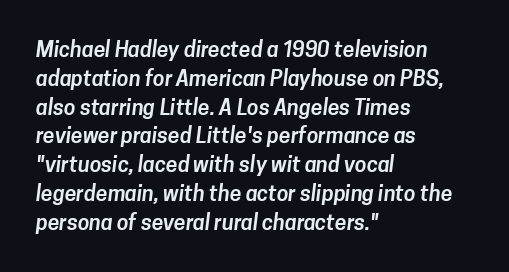
The area under the type is left untouched. In CSS terms this would be text-align: left. The lines sit at an ordinary, default distance from one another. The rendering keeps characters at their native spacing.
